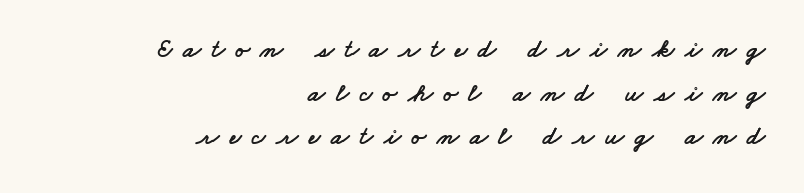
Short note: letters widely spaced. Quick note: interline space is typical. Casual observation: everything's shoved over to the right. The baseline area is clear.
